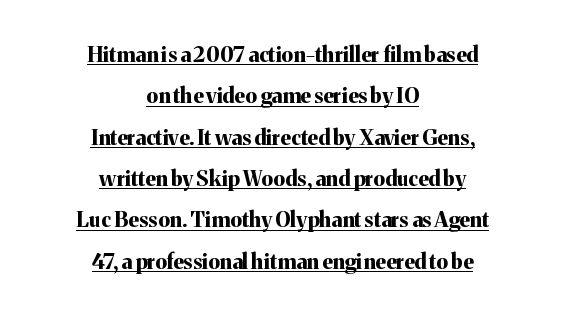
Glance below the letters and you will spot a drawn line. Inter-character spacing is left at the font's built-in metrics. The lettering holds an erect, upright posture throughout. If you measured baseline to baseline, you'd find a long distance. Each line is balanced around a shared central axis. Pretty heavy lettering here — definitely bold.
